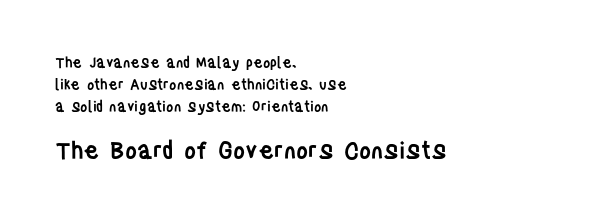
Q: Is the text bold? A: Semi-bold.
Q: Is the text italic (slanted)? A: No, it is upright.
Q: Is the text underlined? A: No.
Q: How is the paragraph aligned? A: Left-aligned.
Q: Is the spacing between letters normal or unusually wide? A: Normal.
Q: Is the spacing between lines tight, normal or loose? A: Normal.
Q: Which block of text is set in a larger size, the first (top) or the second (bottom)? A: The second (bottom) one.
